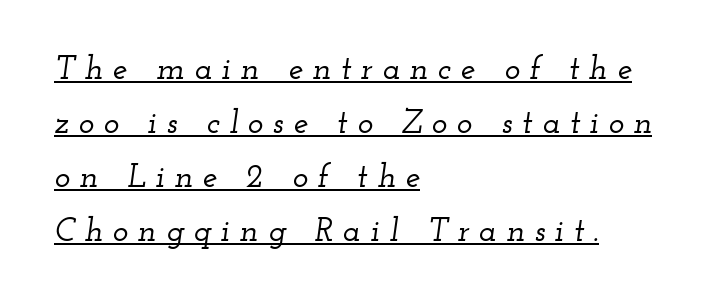
Q: Is the text italic (slanted)? A: Yes, it leans right by about 12 degrees.
Q: Is the typeface a serif or a sans-serif typeface? A: Serif.
Q: Is the text underlined? A: Yes.
Q: How is the paragraph aligned? A: Left-aligned.
Q: Is the spacing between letters normal or unusually wide? A: Unusually wide.
Q: Is the spacing between lines tight, normal or loose? A: Normal.
Q: Width (condensed, normal, or wide)? A: Wide.
Q: Stroke contrast? A: Low.
Q: x-height? A: Small.
Q: Monospaced? A: No.
